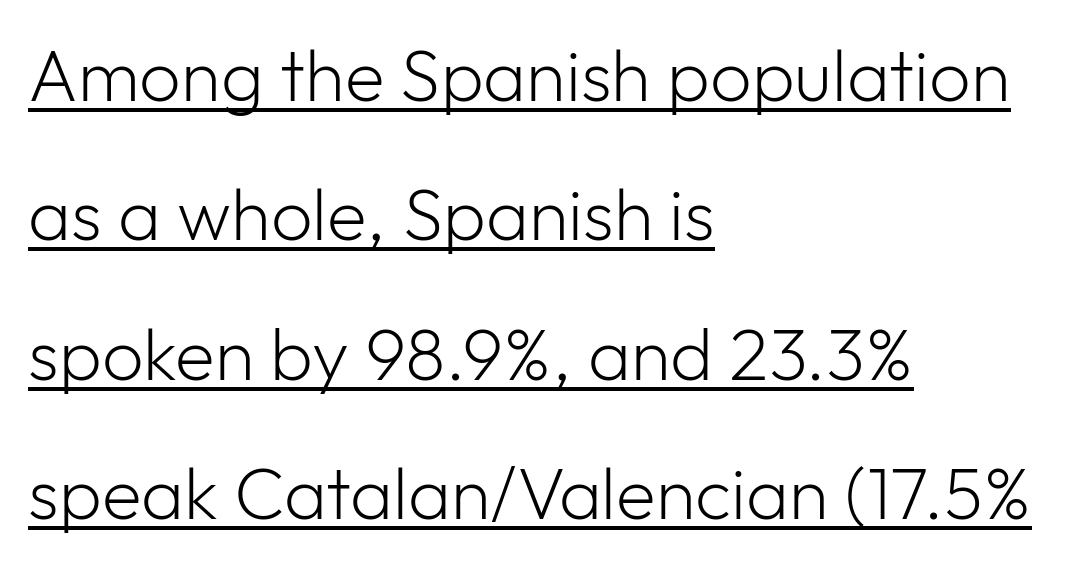
{"serif": "no", "italic": "no", "bold": "no", "weight": "light", "width": "normal", "stroke_contrast": "low", "x_height": "medium", "monospaced": "no", "underline": "yes", "align": "left", "line_spacing": "loose", "line_spacing_ratio": 1.91, "letter_spacing": "normal", "letter_spacing_em": 0.0, "glyph_px": 73}
